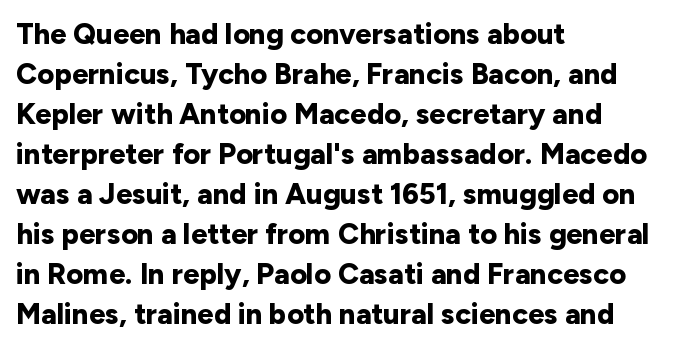
The image shows 29 px bold sans-serif type, upright; set left-aligned, normal line spacing (1.38x), normal letter spacing, not underlined; low stroke contrast and a medium x-height.
